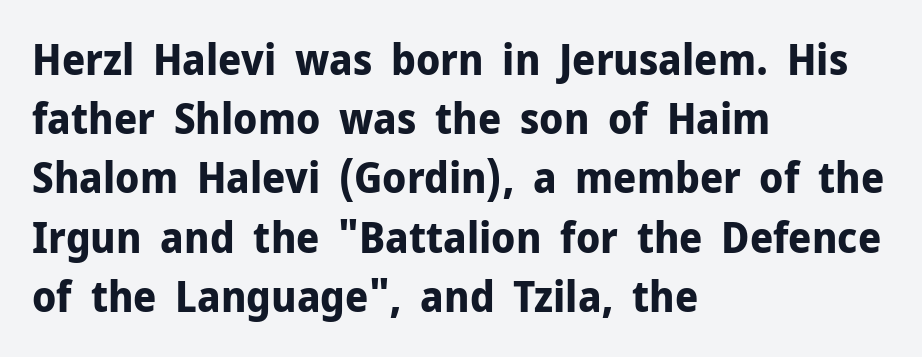
Upright lettering throughout. Look at the bottom of the vertical strokes: they stop flat, with no serifs. Which margin do the lines hug? The left one — the right edge is uneven. Weight: bold.
